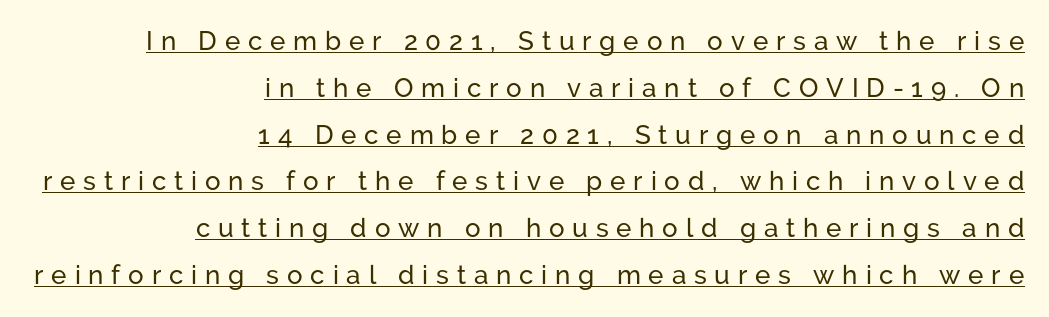
{"italic": "no", "underline": "yes", "align": "right", "line_spacing_ratio": 1.8, "letter_spacing": "wide", "letter_spacing_em": 0.3, "glyph_px": 26}
